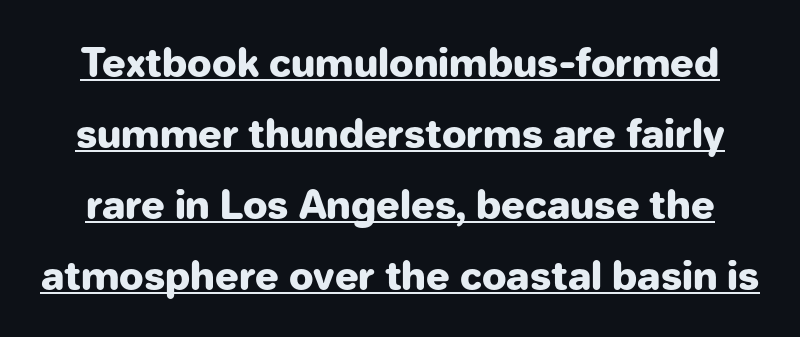
The typeface chosen for these lines omits serifs. The passage shown has conventional tracking throughout. Bold? Absolutely — the strokes are thick and heavy. Compared with undecorated copy, this sample adds a rule below the words.
